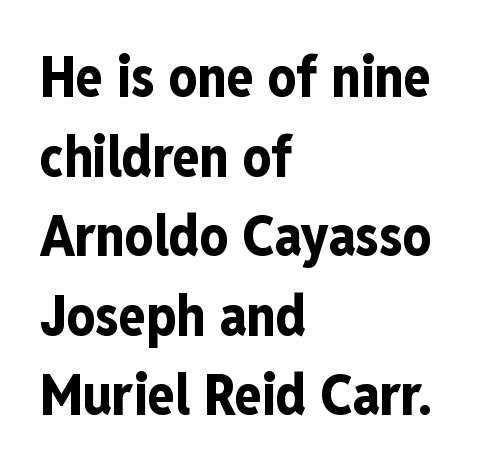
Q: Is the text bold? A: Yes.
Q: Is the text italic (slanted)? A: No, it is upright.
Q: Is the typeface a serif or a sans-serif typeface? A: Sans-serif.
Q: Is the text underlined? A: No.
Q: How is the paragraph aligned? A: Left-aligned.
Q: Is the spacing between letters normal or unusually wide? A: Normal.
Q: Is the spacing between lines tight, normal or loose? A: Normal.
Q: Width (condensed, normal, or wide)? A: Condensed.
Q: Stroke contrast? A: Low.
Q: x-height? A: Medium.
Q: Monospaced? A: No.
